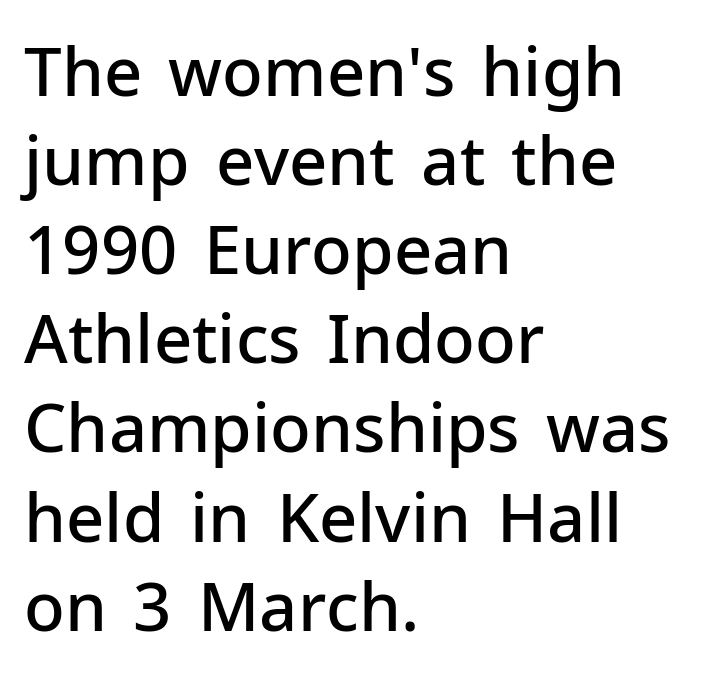
{"serif": "no", "italic": "no", "bold": "semi", "weight": "semibold", "width": "normal", "stroke_contrast": "low", "x_height": "medium", "monospaced": "no", "underline": "no", "align": "left", "line_spacing": "normal", "line_spacing_ratio": 1.33, "letter_spacing": "normal", "letter_spacing_em": 0.0, "glyph_px": 67}
